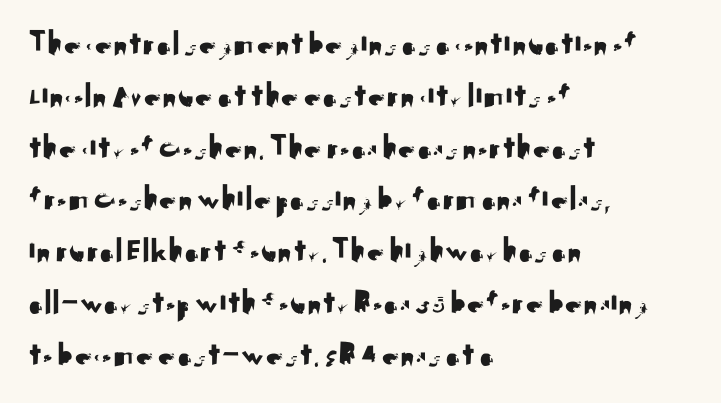
The typesetter chose a ragged-right arrangement here. The foot of each line stays bare and open. The text was rendered using a sans face with plain stroke endings. A typesetter would call this leading conventional body-copy spacing.
